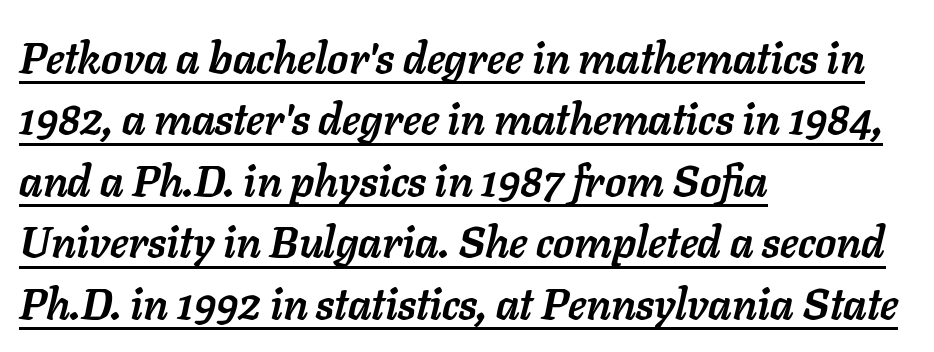
The text carries the slant typical of an italic or oblique font. Interline gaps are of average width in this sample. The typesetting leans heavy: a genuine bold. These characters rest on top of a visible drawn line. Which margin do the lines hug? The left one — the right edge is uneven.
